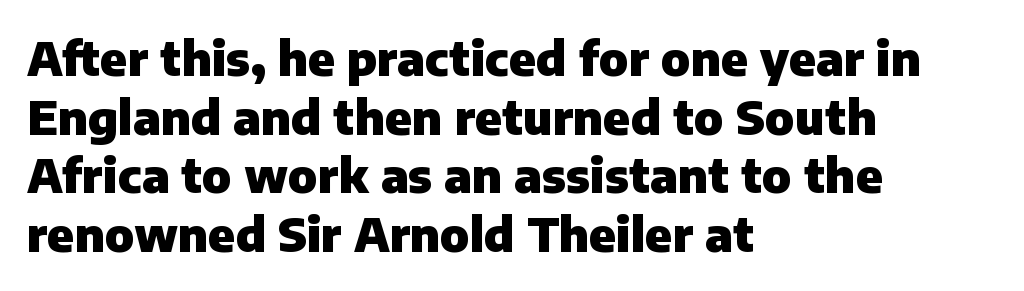
{"serif": "no", "italic": "no", "bold": "yes", "weight": "heavy", "width": "normal", "stroke_contrast": "low", "x_height": "medium", "monospaced": "no", "underline": "no", "align": "left", "line_spacing": "normal", "line_spacing_ratio": 1.25, "letter_spacing": "normal", "letter_spacing_em": 0.0, "glyph_px": 47}
